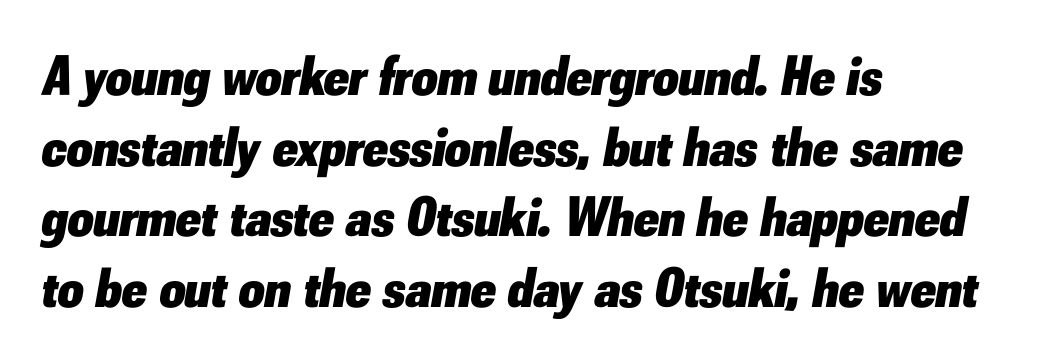
The image shows 56 px heavy type, italic (leaning right); set left-aligned, normal line spacing (1.26x), normal letter spacing, not underlined; low stroke contrast and a small x-height.
